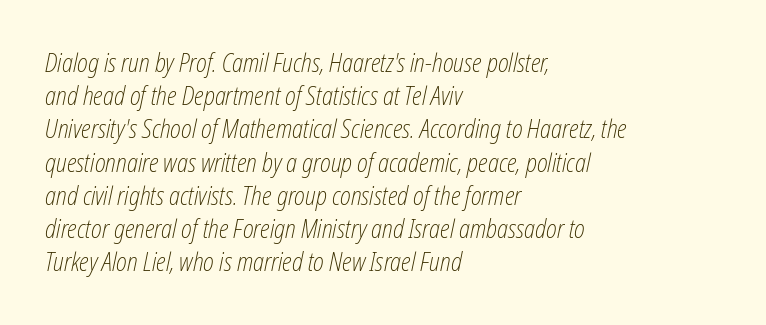
Q: Is the text bold? A: No.
Q: Is the text italic (slanted)? A: Yes, it leans right by about 12 degrees.
Q: Is the text underlined? A: No.
Q: How is the paragraph aligned? A: Left-aligned.
Q: Is the spacing between letters normal or unusually wide? A: Normal.
Q: Is the spacing between lines tight, normal or loose? A: Normal.
